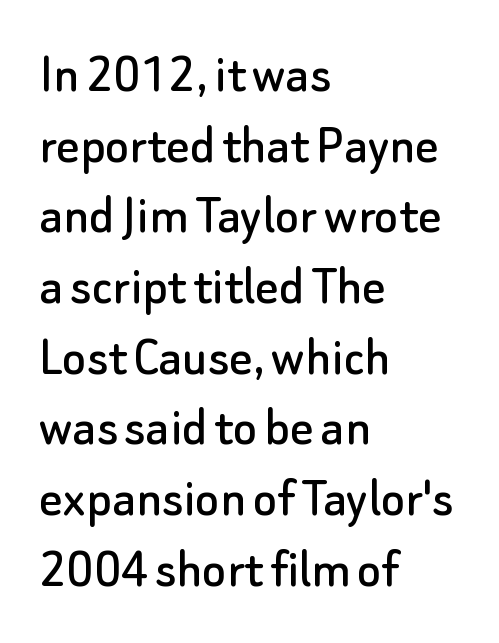
{"serif": "no", "italic": "no", "width": "normal", "stroke_contrast": "low", "x_height": "small", "monospaced": "no", "underline": "no", "align": "left", "line_spacing_ratio": 1.24, "letter_spacing": "normal", "letter_spacing_em": 0.0, "glyph_px": 57}
